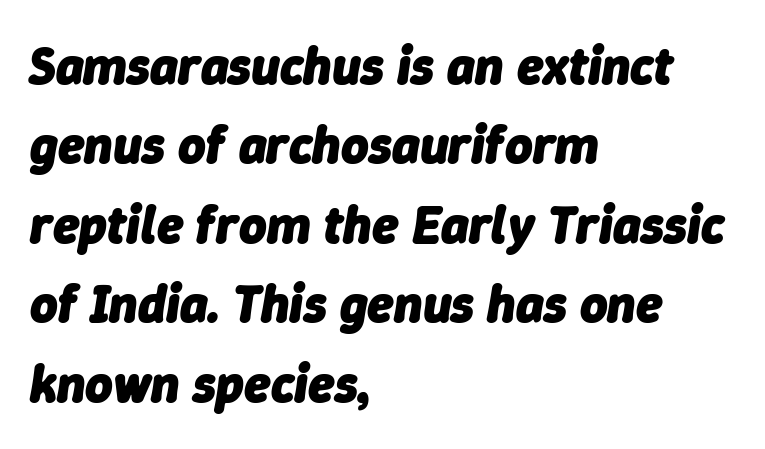
Which margin do the lines hug? The left one — the right edge is uneven. Typographic density is high because the face is bold. Does the lettering tilt? It does — this is italic. Reading down the column, the eye jumps a familiar distance to each next line. Check under the words: just untouched page. What stands out about the letter spacing? Nothing — it is the standard amount.
